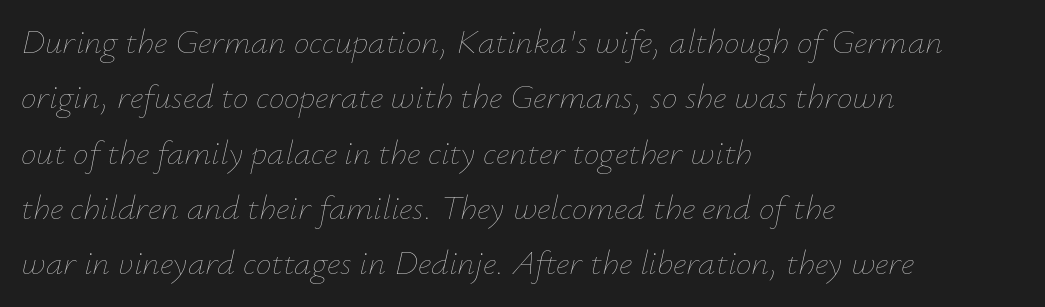
One glance says typical: line gaps are just what's usual. The baseline area is clear. Each letter keeps its own natural width here, so spacing adapts to shape. Letter spacing: default.
